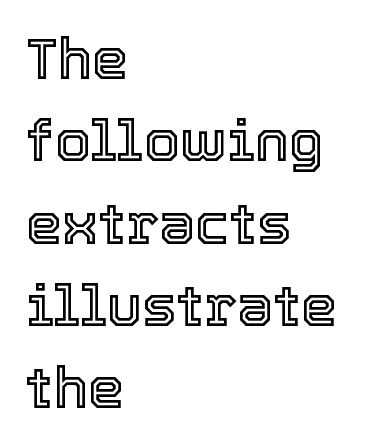
The image shows 58 px text type, upright; set left-aligned, normal line spacing (1.42x), normal letter spacing, not underlined; a medium x-height.
